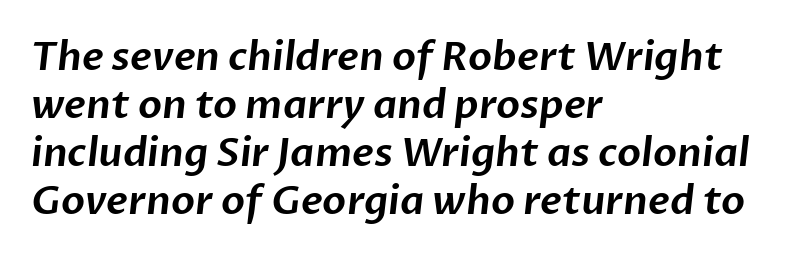
{"serif": "no", "width": "normal", "stroke_contrast": "low", "x_height": "medium", "monospaced": "no", "underline": "no", "align": "left", "line_spacing_ratio": 1.23, "letter_spacing": "normal", "letter_spacing_em": 0.0, "glyph_px": 39}
